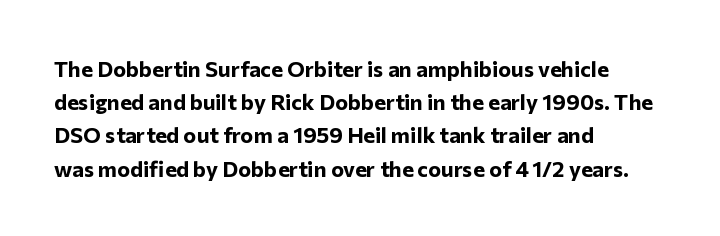
Leading matches the norm, producing a regular column. The area under the type is left untouched. Does extra space separate the letters? No, they use regular spacing. These lines were composed using upright roman letters.
